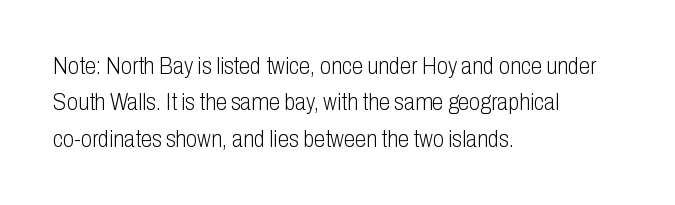
The image shows 23 px text type, upright; set left-aligned, normal line spacing (1.58x), normal letter spacing, not underlined.
